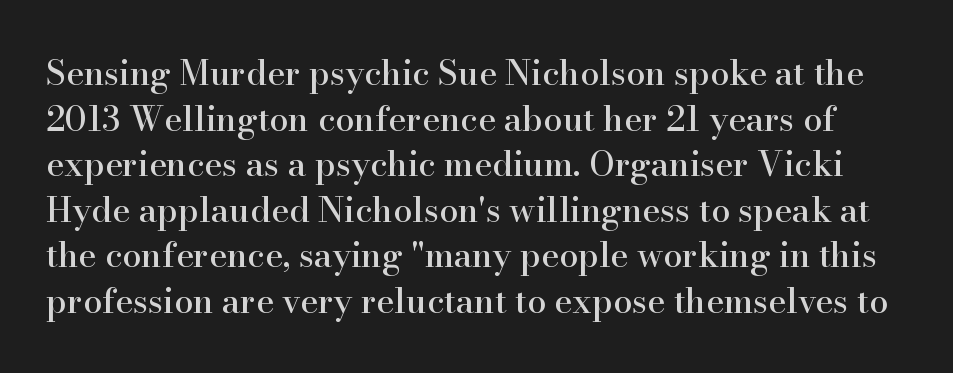
Q: Is the text italic (slanted)? A: No, it is upright.
Q: Is the typeface a serif or a sans-serif typeface? A: Serif.
Q: Is the text underlined? A: No.
Q: Is the spacing between letters normal or unusually wide? A: Normal.
Q: Is the spacing between lines tight, normal or loose? A: Normal.
Q: Width (condensed, normal, or wide)? A: Normal.
Q: Stroke contrast? A: High.
Q: x-height? A: Small.
Q: Monospaced? A: No.
